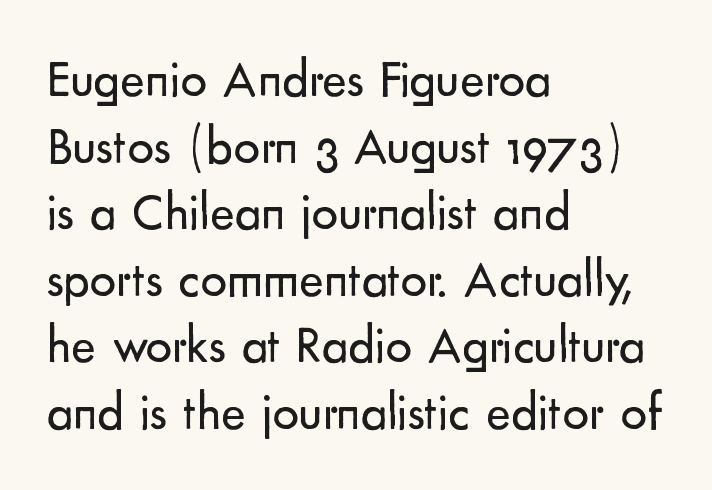
{"serif": "no", "italic": "no", "bold": "no", "weight": "regular", "width": "normal", "stroke_contrast": "low", "x_height": "small", "monospaced": "no", "underline": "no", "align": "left", "line_spacing": "normal", "line_spacing_ratio": 1.28, "letter_spacing": "normal", "letter_spacing_em": 0.0, "glyph_px": 52}
